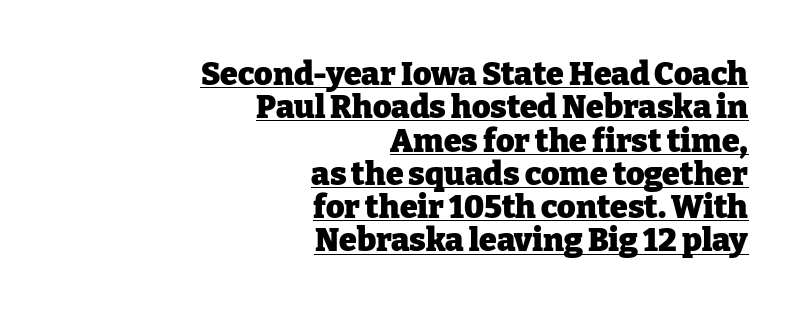
{"serif": "yes", "italic": "no", "bold": "yes", "weight": "heavy", "width": "normal", "stroke_contrast": "low", "x_height": "medium", "monospaced": "no", "underline": "yes", "align": "right", "line_spacing": "tight", "line_spacing_ratio": 1.04, "letter_spacing": "normal", "letter_spacing_em": 0.0, "glyph_px": 32}
